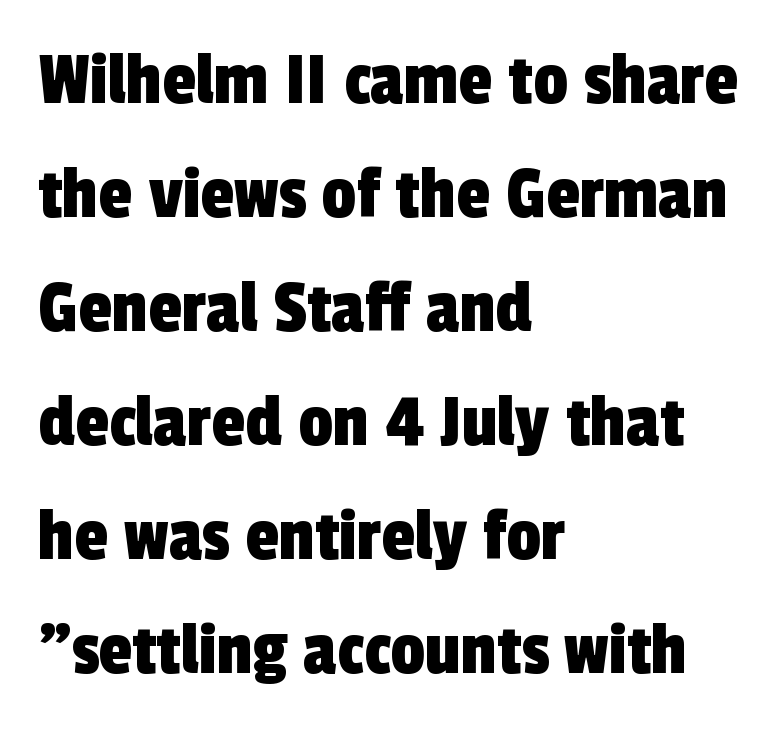
The image shows 77 px condensed sans-serif type; set left-aligned, normal line spacing (1.48x), normal letter spacing, not underlined; a medium x-height.
